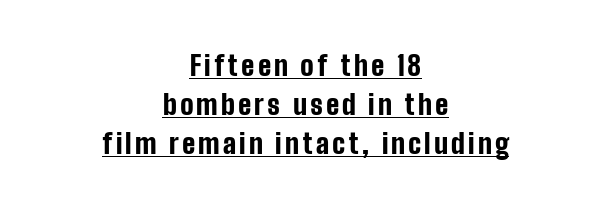
{"serif": "no", "italic": "no", "bold": "yes", "weight": "bold", "width": "condensed", "stroke_contrast": "low", "x_height": "medium", "monospaced": "no", "underline": "yes", "align": "center", "line_spacing": "normal", "line_spacing_ratio": 1.4, "glyph_px": 28}
